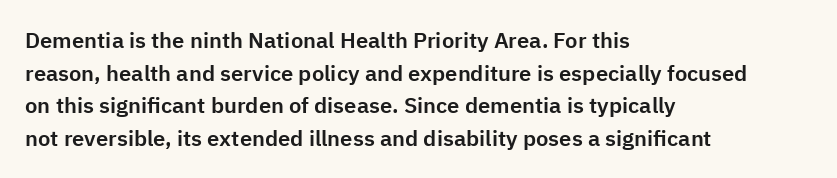
The string is rendered with underlining switched off. Successive baselines arrive at the customary interval. The paragraph shown leans on its left margin. Do the letters lean? They stand straight. The passage shown has conventional tracking throughout.
